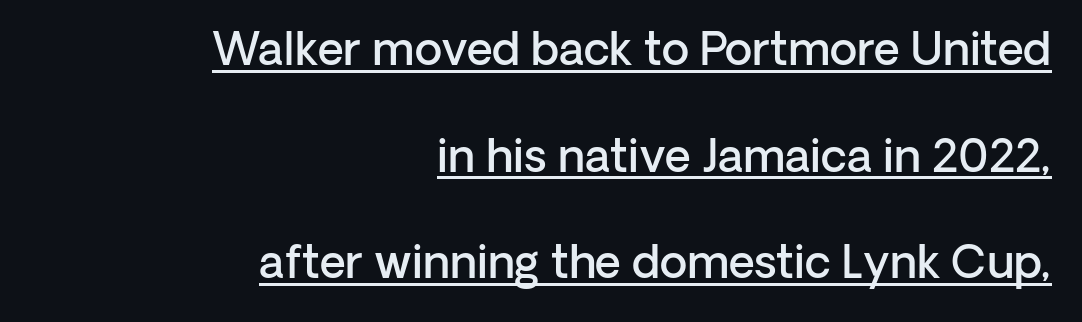
{"serif": "no", "italic": "no", "bold": "semi", "weight": "semibold", "width": "normal", "stroke_contrast": "low", "x_height": "medium", "monospaced": "no", "underline": "yes", "align": "right", "line_spacing": "loose", "line_spacing_ratio": 2.37, "letter_spacing": "normal", "letter_spacing_em": 0.0, "glyph_px": 45}
